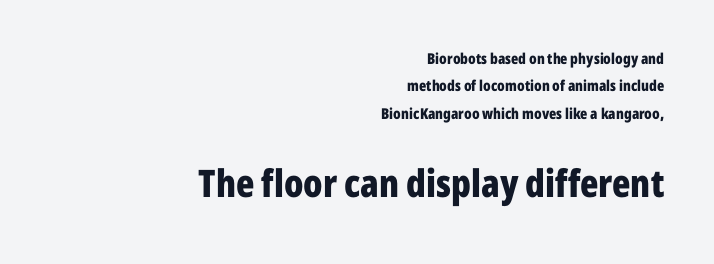
{"serif": "no", "italic": "no", "bold": "yes", "weight": "bold", "width": "condensed", "stroke_contrast": "low", "x_height": "medium", "monospaced": "no", "underline": "no", "align": "right", "line_spacing_ratio": 1.82, "letter_spacing": "normal", "letter_spacing_em": 0.0, "larger_block": "second", "size_ratio": 2.53, "glyph_px": 38}
